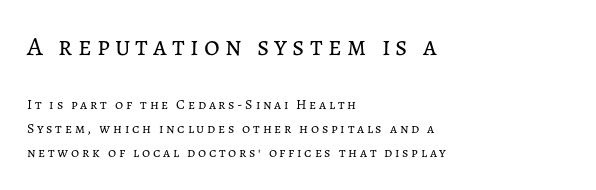
Which margin do the lines hug? The left one — the right edge is uneven. If you squint, the top block still reads clearly — it's the larger of the two. Does the leading feel generous? No, just average. The space directly below the letters is spotless. Is this a heavy cut? Hardly; it is regular or lighter. Posture: vertical.
